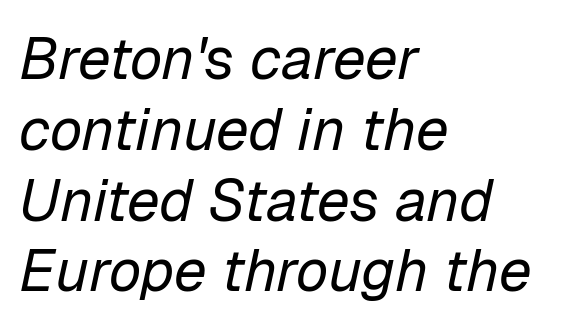
{"italic": "yes", "lean": "right", "slant_degrees": 12, "bold": "no", "weight": "regular", "width": "normal", "stroke_contrast": "low", "x_height": "medium", "monospaced": "no", "underline": "no", "align": "left", "line_spacing_ratio": 1.2, "letter_spacing": "normal", "letter_spacing_em": 0.0, "glyph_px": 59}
